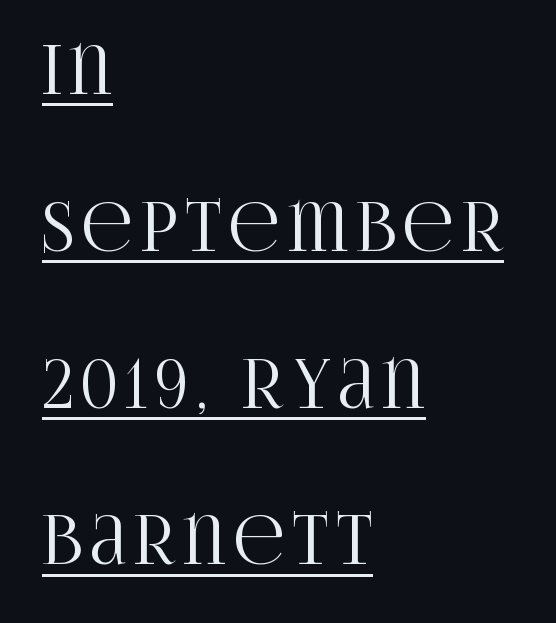
The image shows 67 px condensed serif type, upright; set left-aligned, loose line spacing (2.34x), underlined; high stroke contrast and a large x-height.
